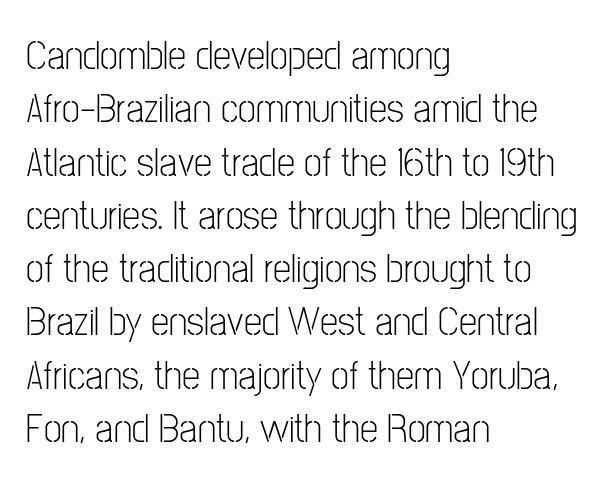
{"serif": "no", "italic": "no", "bold": "no", "weight": "light", "width": "condensed", "stroke_contrast": "low", "x_height": "medium", "monospaced": "no", "underline": "no", "align": "left", "line_spacing": "normal", "line_spacing_ratio": 1.3, "letter_spacing": "normal", "letter_spacing_em": 0.0, "glyph_px": 41}
